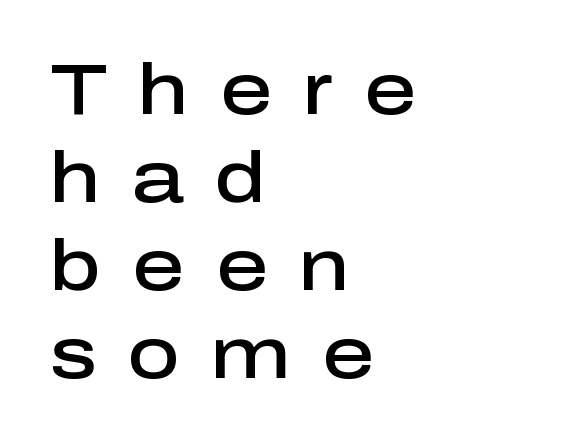
This sample uses expanded letter spacing, leaving extra air between glyphs. Note: no serifs on the glyphs. These lines are rendered in a variable-pitch font. Look at the stroke-to-counter ratio: somewhat heavy, a semibold. This is roman type, the default non-slanted kind. The space directly below the letters is spotless.
